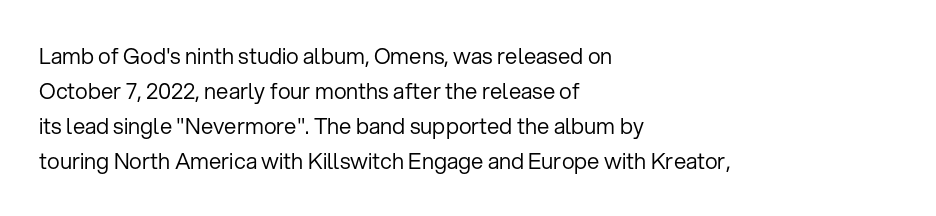
The image shows 22 px text type, upright; set left-aligned, normal line spacing (1.59x), normal letter spacing, not underlined.
